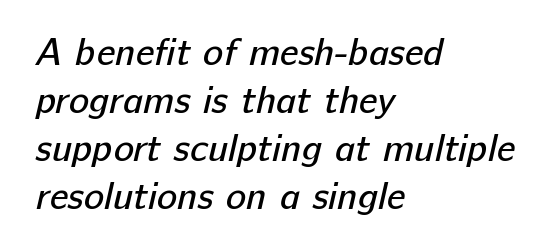
The image shows 38 px regular-weight sans-serif type; set left-aligned, normal line spacing (1.26x), normal letter spacing, not underlined; low stroke contrast and a medium x-height.
